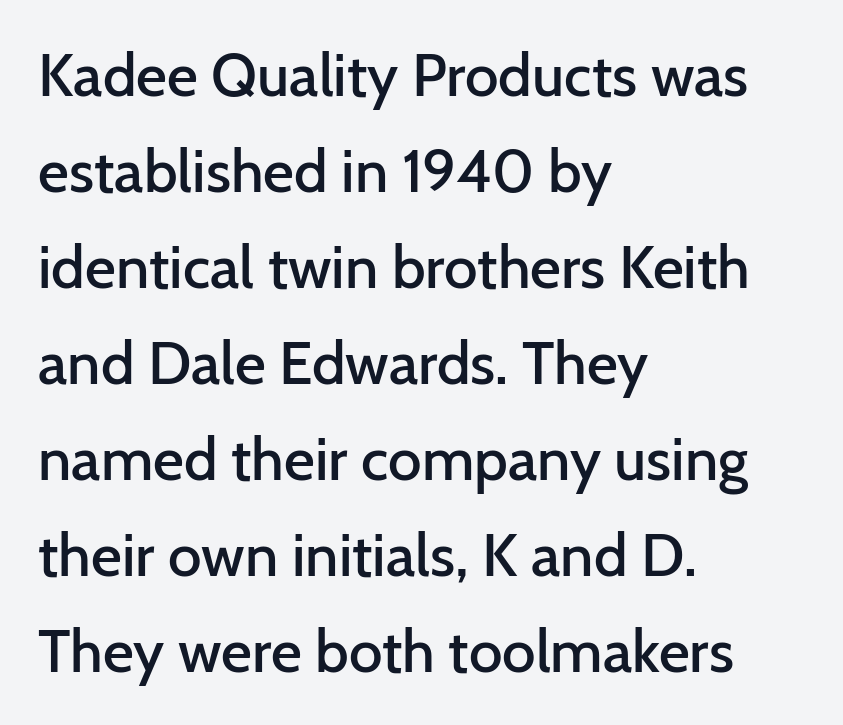
Q: Is the text bold? A: Semi-bold.
Q: Is the text italic (slanted)? A: No, it is upright.
Q: Is the typeface a serif or a sans-serif typeface? A: Sans-serif.
Q: Is the text underlined? A: No.
Q: How is the paragraph aligned? A: Left-aligned.
Q: Is the spacing between letters normal or unusually wide? A: Normal.
Q: Is the spacing between lines tight, normal or loose? A: Normal.
Q: Width (condensed, normal, or wide)? A: Normal.
Q: Stroke contrast? A: Low.
Q: x-height? A: Medium.
Q: Monospaced? A: No.
